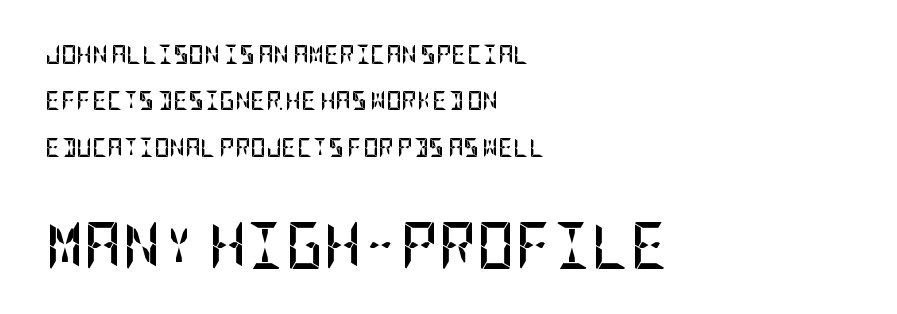
The image shows 47 px semibold, condensed sans-serif type, upright; set left-aligned, loose line spacing (2.44x), normal letter spacing, not underlined; the second (bottom) block is 2.47x larger; low stroke contrast and a large x-height.
